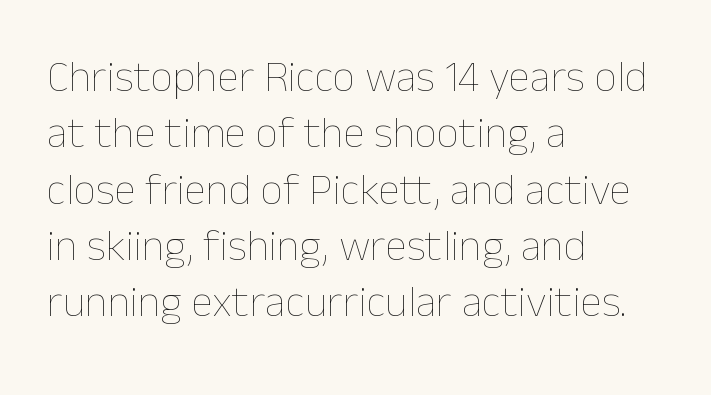
{"italic": "no", "bold": "no", "weight": "thin", "width": "normal", "stroke_contrast": "low", "x_height": "medium", "monospaced": "no", "underline": "no", "align": "left", "line_spacing": "normal", "line_spacing_ratio": 1.28, "letter_spacing": "normal", "letter_spacing_em": 0.0, "glyph_px": 44}
